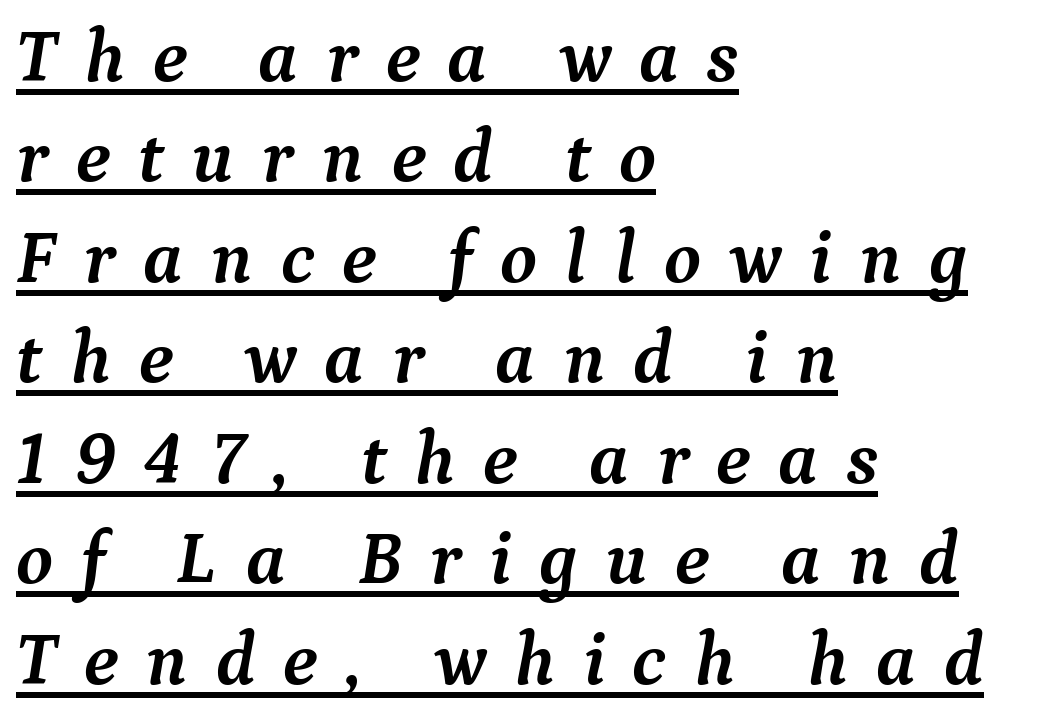
This sample has the flowing, uneven cadence of proportional lettering. Here the glyphs are tracked loosely, breaking word shapes into spaced letters. Compared with a centered layout, this one pins lines to the left instead. What decoration does the sample have? An underline.
